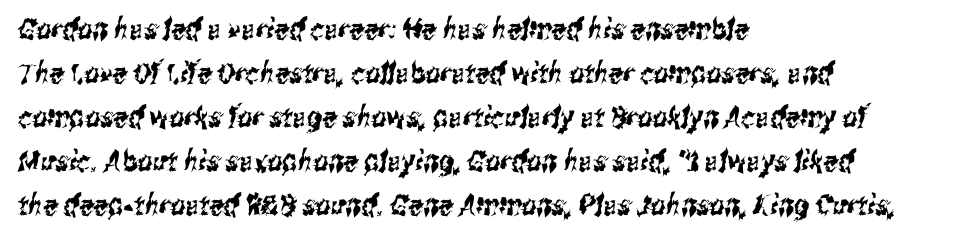
Plain, unruled lines of type. Is this a fixed-width face? No — the glyphs have proportional, varying widths. Type style note: lacks serifs. The lines in this sample share a left origin and differ only in where they stop. The lines sit at an ordinary, default distance from one another.
